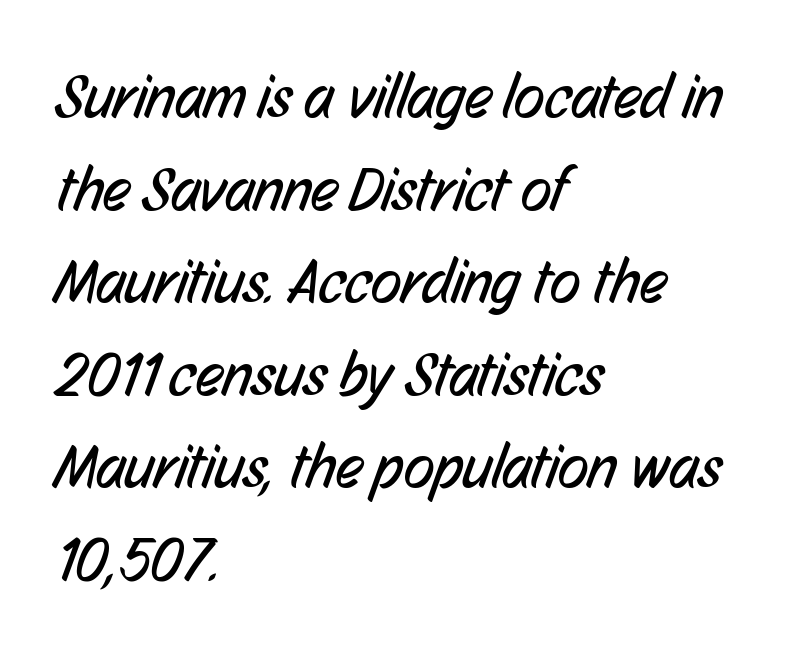
The image shows 63 px regular-weight, condensed sans-serif type; set left-aligned, normal line spacing (1.47x), normal letter spacing, not underlined; low stroke contrast and a medium x-height.
